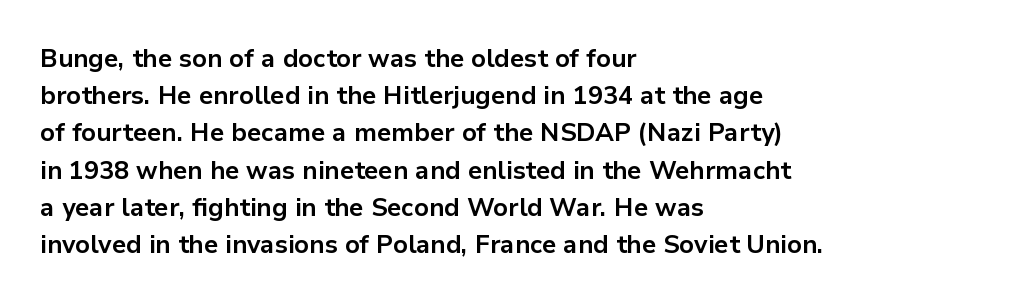
{"italic": "no", "bold": "yes", "underline": "no", "align": "left", "line_spacing": "normal", "line_spacing_ratio": 1.49, "letter_spacing": "normal", "letter_spacing_em": 0.0, "glyph_px": 25}
